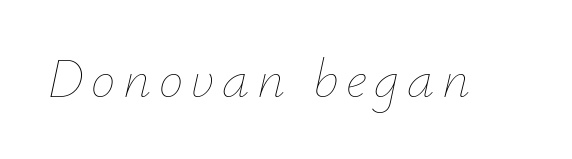
{"italic": "yes", "lean": "right", "slant_degrees": 12, "bold": "no", "weight": "thin", "width": "normal", "stroke_contrast": "low", "x_height": "small", "monospaced": "no", "underline": "no", "glyph_px": 55}
